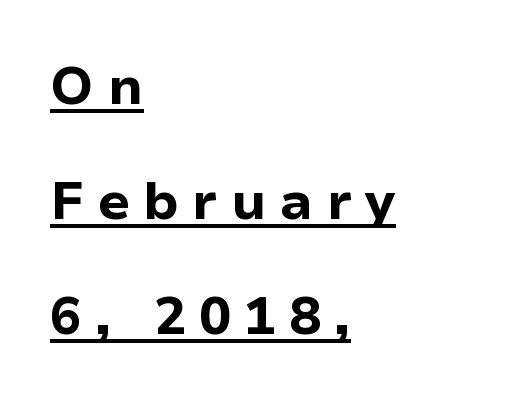
Q: Is the text bold? A: Yes.
Q: Is the text italic (slanted)? A: No, it is upright.
Q: Is the typeface a serif or a sans-serif typeface? A: Sans-serif.
Q: Is the text underlined? A: Yes.
Q: How is the paragraph aligned? A: Left-aligned.
Q: Is the spacing between letters normal or unusually wide? A: Unusually wide.
Q: Is the spacing between lines tight, normal or loose? A: Loose.
Q: Width (condensed, normal, or wide)? A: Normal.
Q: Stroke contrast? A: Low.
Q: x-height? A: Medium.
Q: Monospaced? A: No.
